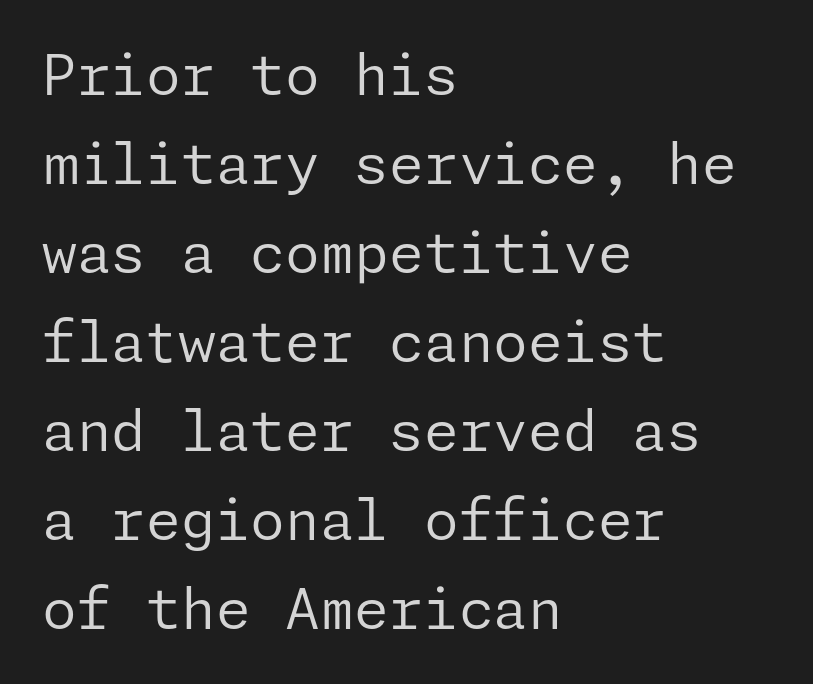
Q: Is the text bold? A: No.
Q: Is the text italic (slanted)? A: No, it is upright.
Q: Is the typeface a serif or a sans-serif typeface? A: Sans-serif.
Q: Is the text underlined? A: No.
Q: How is the paragraph aligned? A: Left-aligned.
Q: Is the spacing between letters normal or unusually wide? A: Normal.
Q: Is the spacing between lines tight, normal or loose? A: Normal.
Q: Width (condensed, normal, or wide)? A: Normal.
Q: Stroke contrast? A: Low.
Q: x-height? A: Medium.
